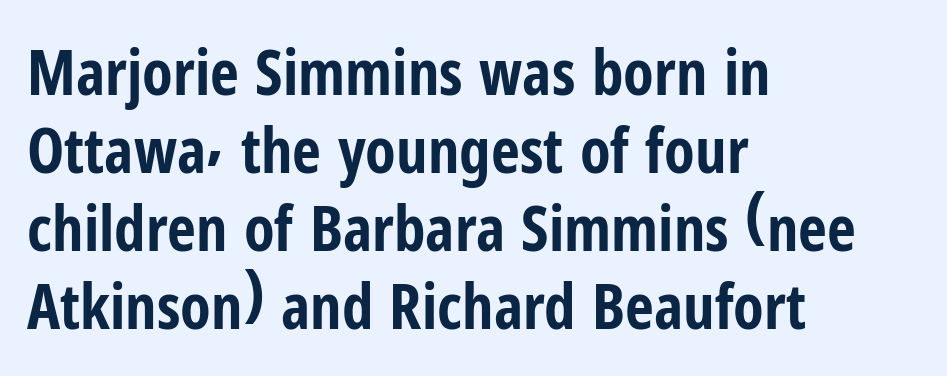
These lines are set flush left with a ragged right edge. Characters remain perfectly vertical along every line. Does the weight exceed regular? Yes, all the way to bold. The zone under the glyphs is completely vacant. Spacing verdict: proportional, widths tailored to each character.
